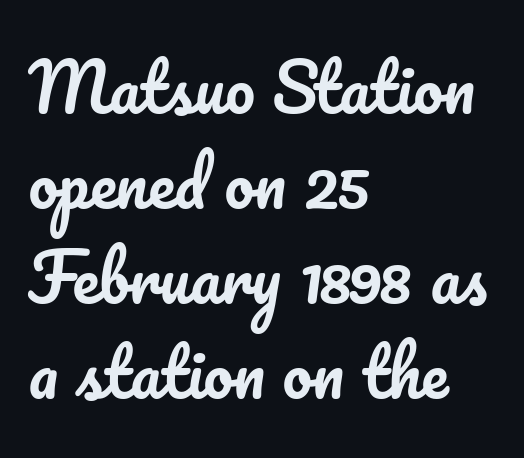
The image shows 66 px text type; set left-aligned, normal line spacing (1.44x), normal letter spacing, not underlined; low stroke contrast and a small x-height.
